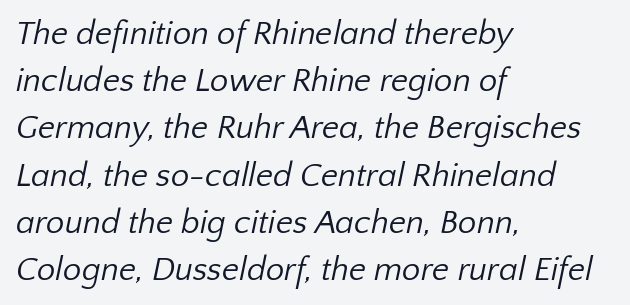
Nobody drew a line under any word here. No extra tracking has been applied to these lines. Stems and bowls with no extra thickness — not bold. All the whitespace from short lines collects on the right.
